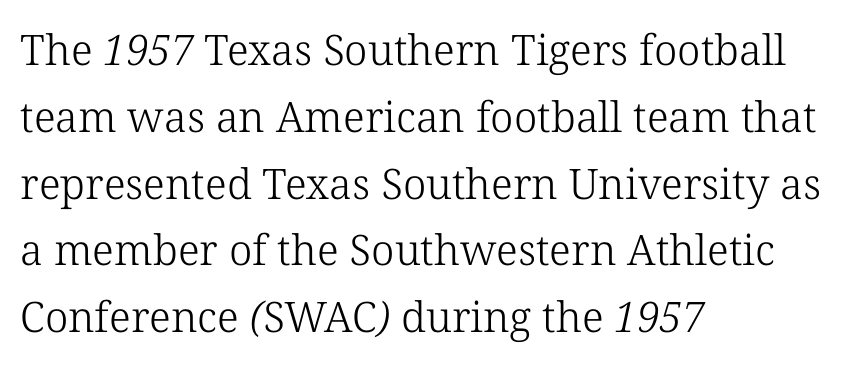
{"serif": "yes", "bold": "no", "weight": "light", "width": "normal", "stroke_contrast": "low", "x_height": "medium", "monospaced": "no", "underline": "no", "align": "left", "line_spacing": "normal", "line_spacing_ratio": 1.59, "letter_spacing": "normal", "letter_spacing_em": 0.0, "glyph_px": 42}
